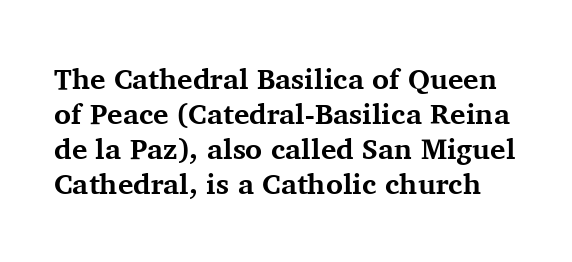
{"serif": "yes", "italic": "no", "bold": "yes", "weight": "bold", "width": "normal", "stroke_contrast": "medium", "x_height": "medium", "monospaced": "no", "underline": "no", "line_spacing_ratio": 1.21, "letter_spacing": "normal", "letter_spacing_em": 0.0, "glyph_px": 29}
